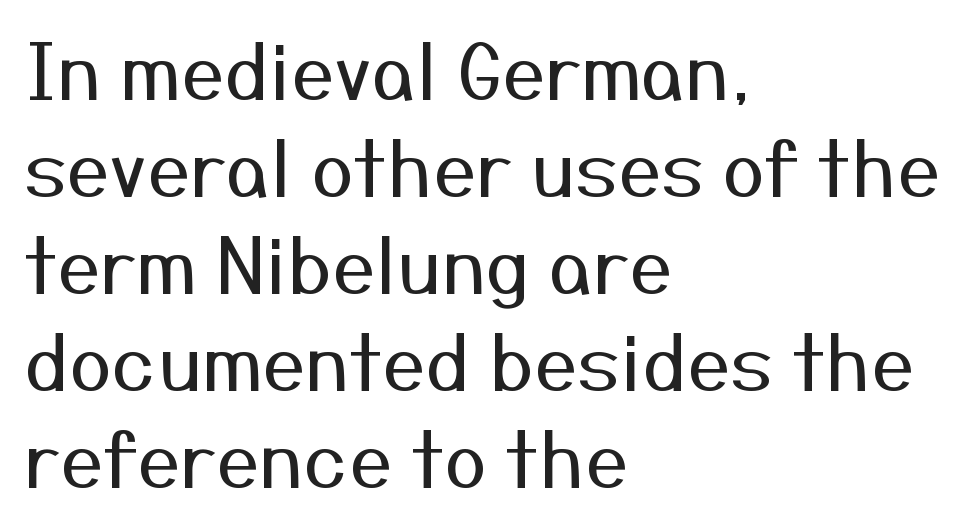
Q: Is the text bold? A: No.
Q: Is the text italic (slanted)? A: No, it is upright.
Q: Is the typeface a serif or a sans-serif typeface? A: Sans-serif.
Q: Is the text underlined? A: No.
Q: How is the paragraph aligned? A: Left-aligned.
Q: Is the spacing between letters normal or unusually wide? A: Normal.
Q: Is the spacing between lines tight, normal or loose? A: Normal.
Q: Width (condensed, normal, or wide)? A: Normal.
Q: Stroke contrast? A: Medium.
Q: x-height? A: Medium.
Q: Monospaced? A: No.
